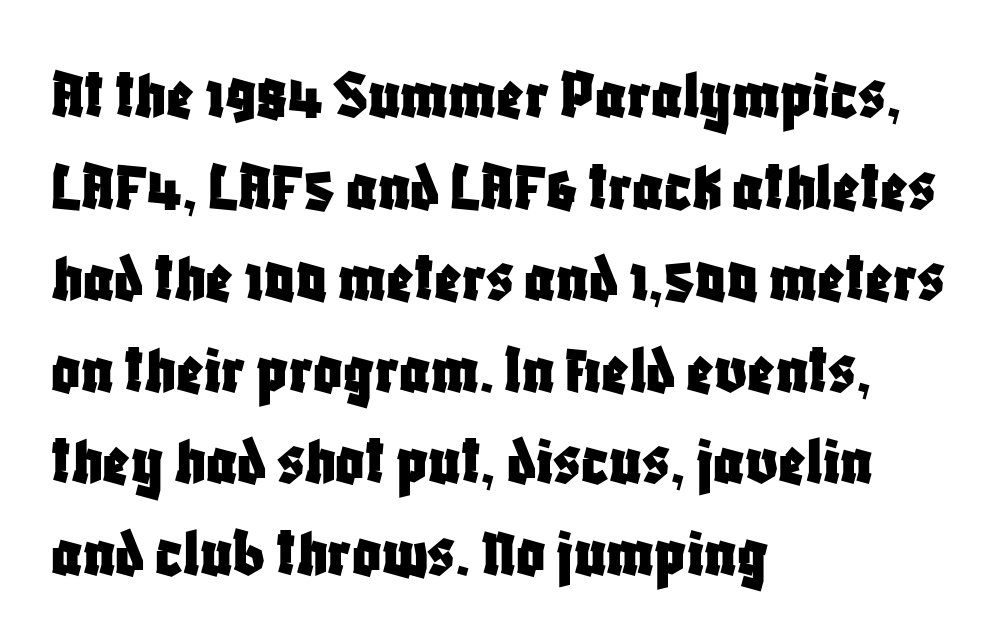
The image shows 71 px condensed sans-serif type, upright; set left-aligned, normal line spacing (1.29x), normal letter spacing, not underlined; low stroke contrast and a large x-height.
